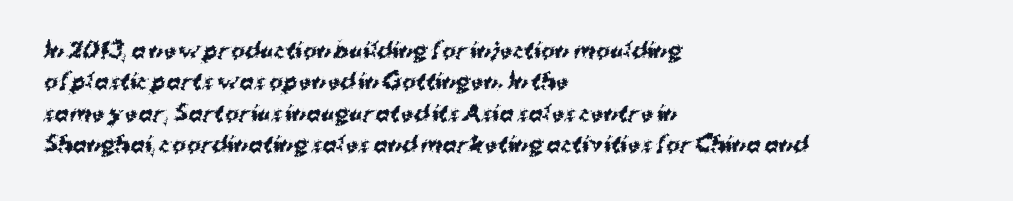
Thick stems and heavy bowls — unmistakably bold. Anything drawn beneath the words? Only blank space. There is no visible air inserted between adjacent glyphs. The rendering uses a moderate line-height, typical for paragraphs. The ragged edge is on the right, which tells us the setting is flush left.
